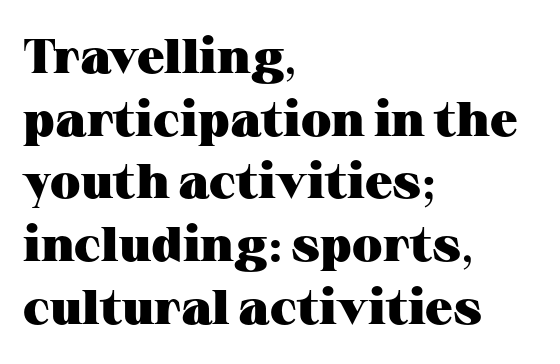
Proportional: the letters do not fall into vertical columns. Quick note: underline off. Every letter is thick-stroked: bold, no question. The leading is moderate, giving the passage an even texture. I'd call this a serif setting — the letters wear small feet.
